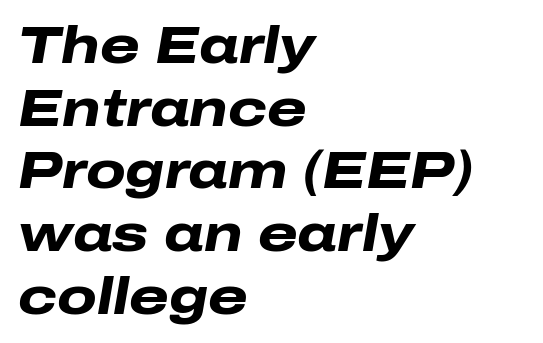
The image shows 51 px heavy, wide type, italic (leaning right); set left-aligned, line spacing 1.23x, normal letter spacing, not underlined; low stroke contrast and a medium x-height.
